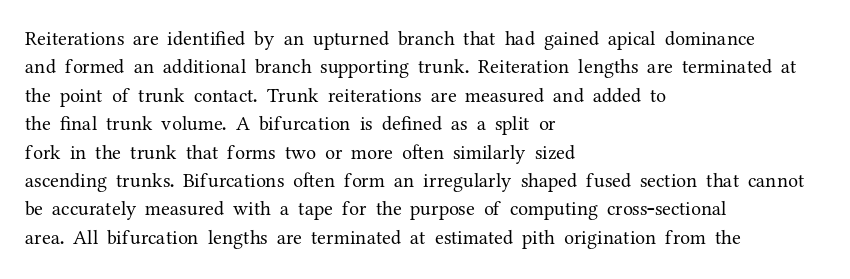
Q: Is the text bold? A: No.
Q: Is the text italic (slanted)? A: No, it is upright.
Q: Is the text underlined? A: No.
Q: How is the paragraph aligned? A: Left-aligned.
Q: Is the spacing between letters normal or unusually wide? A: Normal.
Q: Is the spacing between lines tight, normal or loose? A: Normal.
